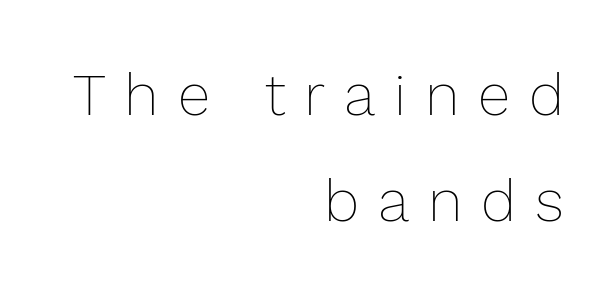
The image shows 59 px thin type, upright; set right-aligned, line spacing 1.79x, unusually wide letter spacing (+0.32 em), not underlined; a medium x-height.
